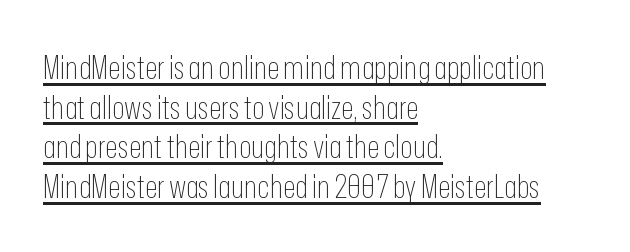
{"serif": "no", "italic": "no", "bold": "no", "weight": "thin", "width": "condensed", "stroke_contrast": "low", "x_height": "medium", "monospaced": "no", "underline": "yes", "align": "left", "line_spacing_ratio": 1.2, "letter_spacing": "normal", "letter_spacing_em": 0.0, "glyph_px": 33}
